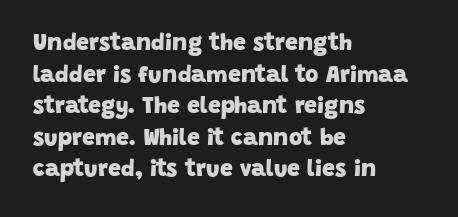
{"bold": "yes", "underline": "no", "align": "left", "line_spacing": "normal", "line_spacing_ratio": 1.37, "letter_spacing": "normal", "letter_spacing_em": 0.0, "glyph_px": 23}
